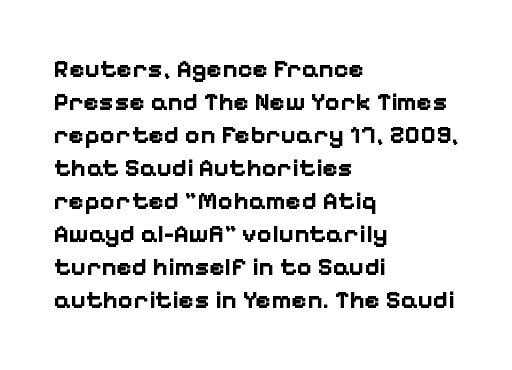
The leading is moderate, giving the passage an even texture. A dark, heavy texture on the line: the type is bold. Descenders hang freely into open space. Letter spacing: default. Notice how the passage keeps a crisp vertical edge on the left only. This is roman type, the default non-slanted kind.
